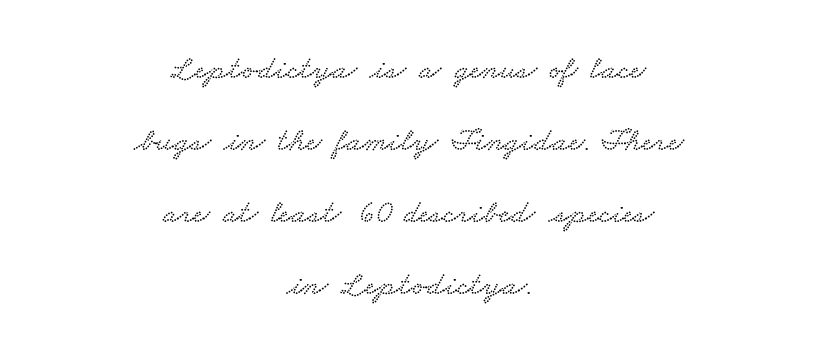
Q: Is the typeface a serif or a sans-serif typeface? A: Serif.
Q: Is the text underlined? A: No.
Q: How is the paragraph aligned? A: Centered.
Q: Is the spacing between letters normal or unusually wide? A: Normal.
Q: Is the spacing between lines tight, normal or loose? A: Loose.
Q: Width (condensed, normal, or wide)? A: Wide.
Q: Stroke contrast? A: Low.
Q: x-height? A: Small.
Q: Monospaced? A: No.
